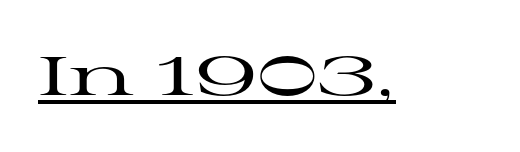
Q: Is the text italic (slanted)? A: No, it is upright.
Q: Is the typeface a serif or a sans-serif typeface? A: Serif.
Q: Is the text underlined? A: Yes.
Q: Is the spacing between letters normal or unusually wide? A: Normal.
Q: Width (condensed, normal, or wide)? A: Wide.
Q: Stroke contrast? A: High.
Q: x-height? A: Medium.
Q: Monospaced? A: No.
